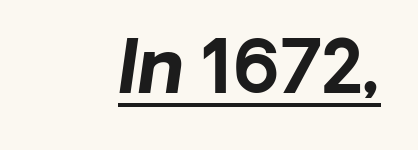
The image shows 73 px bold sans-serif type; set normal letter spacing, underlined; low stroke contrast and a medium x-height.
